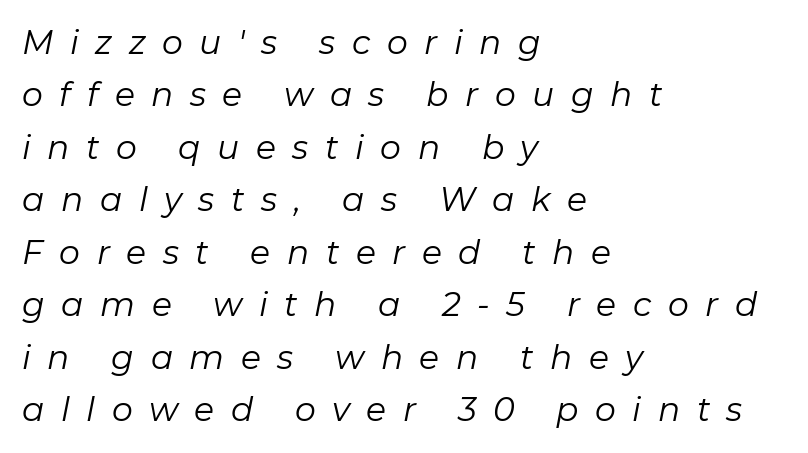
In terms of leading, this rendering sits right in the middle. This sample has the flowing, uneven cadence of proportional lettering. Heaviness? Minimal to ordinary, like unemphasized prose. The lettering tilts uniformly, giving the passage an italic look.
